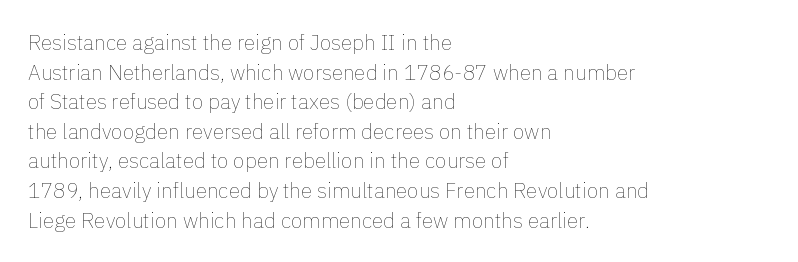
{"italic": "no", "bold": "no", "underline": "no", "align": "left", "line_spacing": "normal", "line_spacing_ratio": 1.41, "letter_spacing": "normal", "letter_spacing_em": 0.0, "glyph_px": 21}
